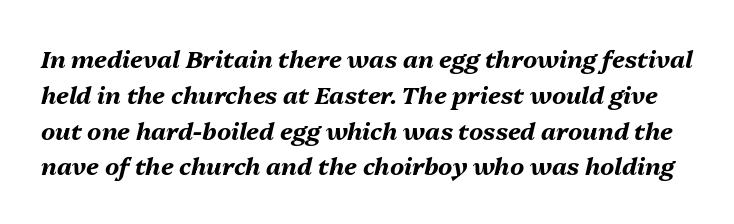
Q: Is the text bold? A: Yes.
Q: Is the text italic (slanted)? A: Yes, it leans right by about 13 degrees.
Q: Is the text underlined? A: No.
Q: Is the spacing between letters normal or unusually wide? A: Normal.
Q: Is the spacing between lines tight, normal or loose? A: Normal.
